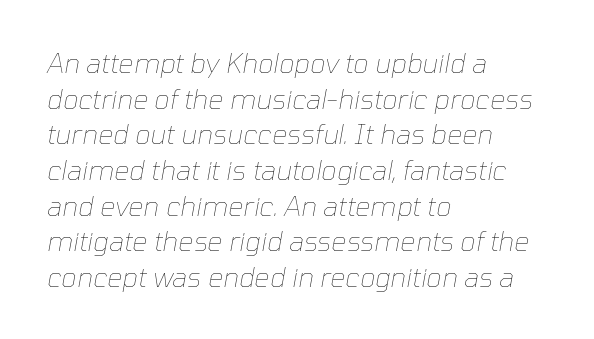
Teacher's note: observe the even left margin — that is flush-left alignment. Baseline-to-baseline distance is the conventional proportion of letter height. There's an unmistakable incline to the writing here. Only glyphs here, with clear space below each row. Letter spacing: default.
